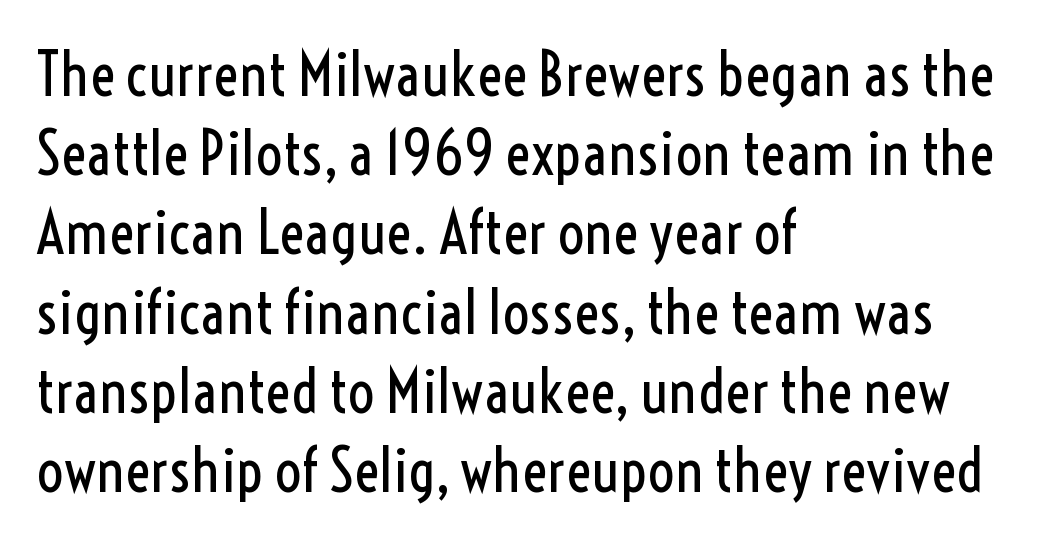
{"serif": "no", "italic": "no", "bold": "no", "weight": "regular", "width": "condensed", "x_height": "medium", "monospaced": "no", "underline": "no", "align": "left", "line_spacing": "normal", "line_spacing_ratio": 1.32, "letter_spacing": "normal", "letter_spacing_em": 0.0, "glyph_px": 60}
